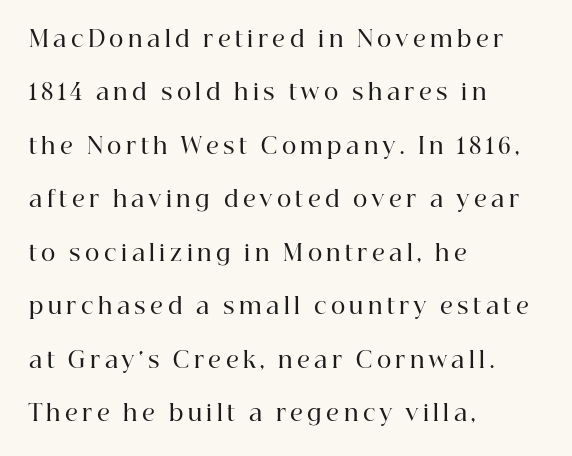
A typesetter would mark this as roman, not italic. Where is the straight margin? On the left. Substantial extra tracking has been applied to these lines. Leading: increased.
